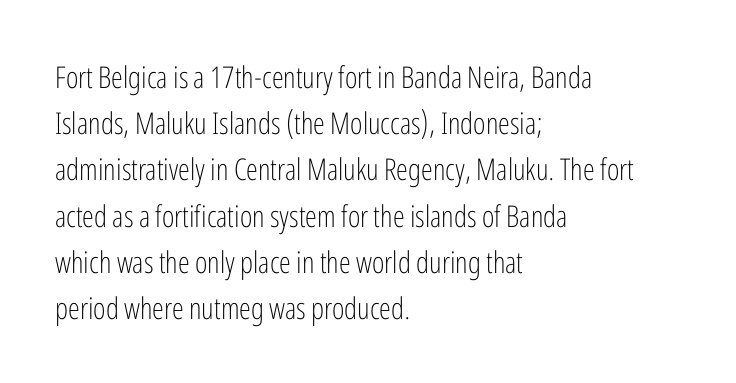
The image shows 30 px light, condensed sans-serif type, upright; set left-aligned, normal line spacing (1.54x), normal letter spacing, not underlined; low stroke contrast and a medium x-height.
